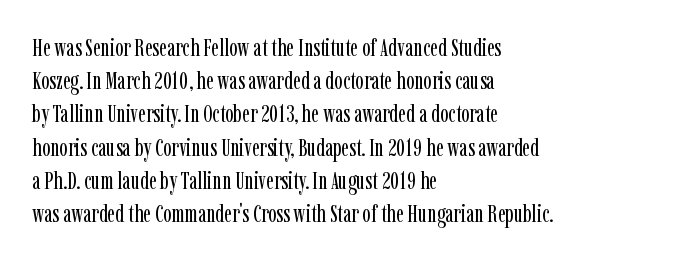
Q: Is the text bold? A: No.
Q: Is the text italic (slanted)? A: No, it is upright.
Q: Is the text underlined? A: No.
Q: How is the paragraph aligned? A: Left-aligned.
Q: Is the spacing between letters normal or unusually wide? A: Normal.
Q: Is the spacing between lines tight, normal or loose? A: Normal.
